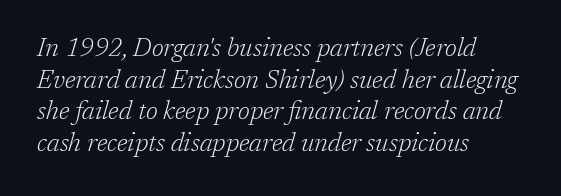
{"italic": "yes", "lean": "right", "slant_degrees": 17, "bold": "no", "underline": "no", "align": "left", "line_spacing": "normal", "line_spacing_ratio": 1.27, "letter_spacing": "normal", "letter_spacing_em": 0.0, "glyph_px": 25}
